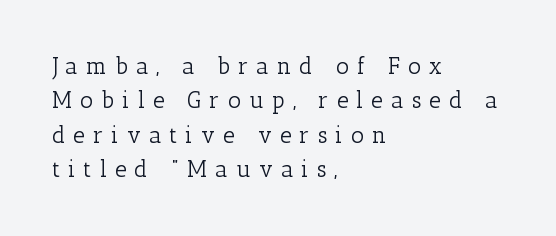
Q: Is the text bold? A: No.
Q: Is the text italic (slanted)? A: No, it is upright.
Q: Is the text underlined? A: No.
Q: How is the paragraph aligned? A: Left-aligned.
Q: Is the spacing between letters normal or unusually wide? A: Unusually wide.
Q: Is the spacing between lines tight, normal or loose? A: Normal.
